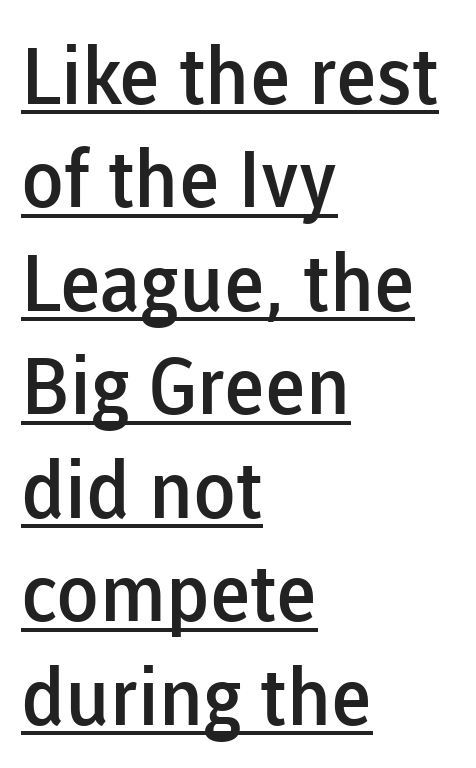
The image shows 79 px semibold sans-serif type, upright; set left-aligned, normal line spacing (1.31x), normal letter spacing, underlined; low stroke contrast and a medium x-height.
